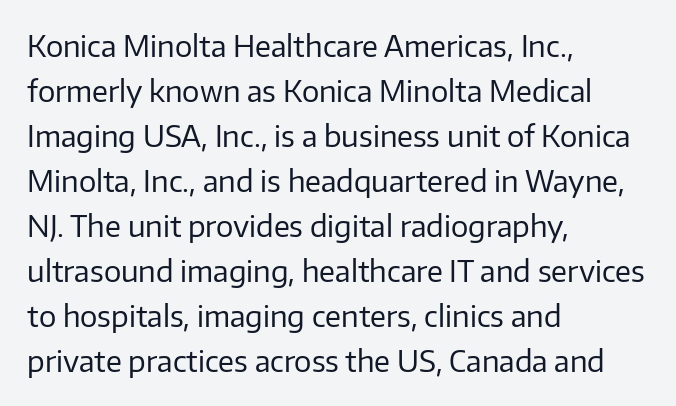
Q: Is the text bold? A: No.
Q: Is the text italic (slanted)? A: No, it is upright.
Q: Is the typeface a serif or a sans-serif typeface? A: Sans-serif.
Q: Is the text underlined? A: No.
Q: How is the paragraph aligned? A: Left-aligned.
Q: Is the spacing between letters normal or unusually wide? A: Normal.
Q: Is the spacing between lines tight, normal or loose? A: Normal.
Q: Width (condensed, normal, or wide)? A: Normal.
Q: Stroke contrast? A: Low.
Q: x-height? A: Medium.
Q: Monospaced? A: No.
